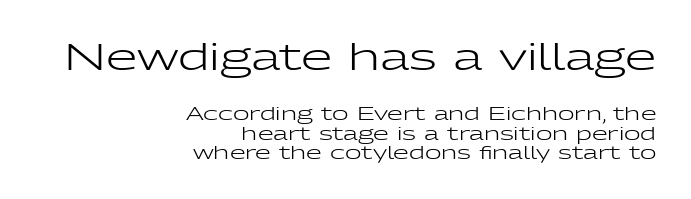
{"serif": "no", "italic": "no", "bold": "no", "weight": "regular", "width": "wide", "stroke_contrast": "low", "x_height": "medium", "monospaced": "no", "underline": "no", "align": "right", "line_spacing": "tight", "line_spacing_ratio": 1.07, "letter_spacing": "normal", "letter_spacing_em": 0.0, "larger_block": "first", "size_ratio": 2.0, "glyph_px": 36}
